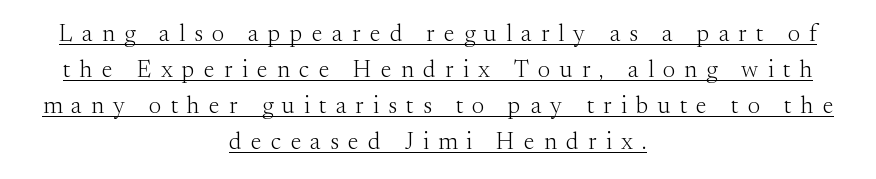
Vertical spacing — default. The typesetting does not lean heavy: it is not bold. Loose tracking; the words dissolve into strings of separated letters. Every stem runs plumb, perpendicular to the baseline.
